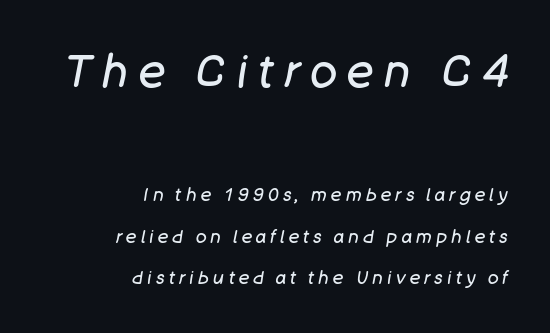
{"italic": "yes", "lean": "right", "slant_degrees": 11, "bold": "no", "weight": "regular", "width": "normal", "stroke_contrast": "low", "x_height": "large", "monospaced": "no", "underline": "no", "align": "right", "line_spacing": "loose", "line_spacing_ratio": 2.31, "letter_spacing": "wide", "letter_spacing_em": 0.23, "larger_block": "first", "size_ratio": 2.5, "glyph_px": 45}
